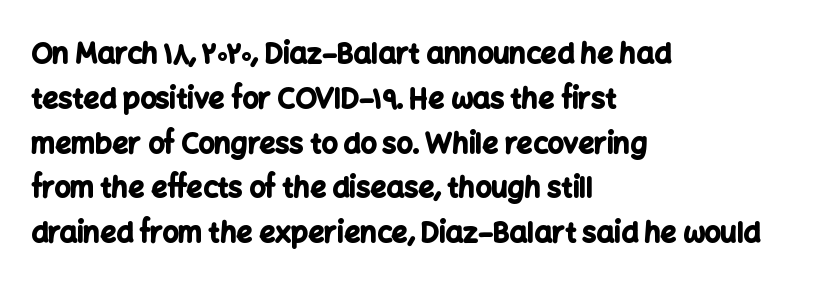
The image shows 28 px bold sans-serif type, upright; set left-aligned, normal line spacing (1.6x), normal letter spacing, not underlined; low stroke contrast and a medium x-height.
